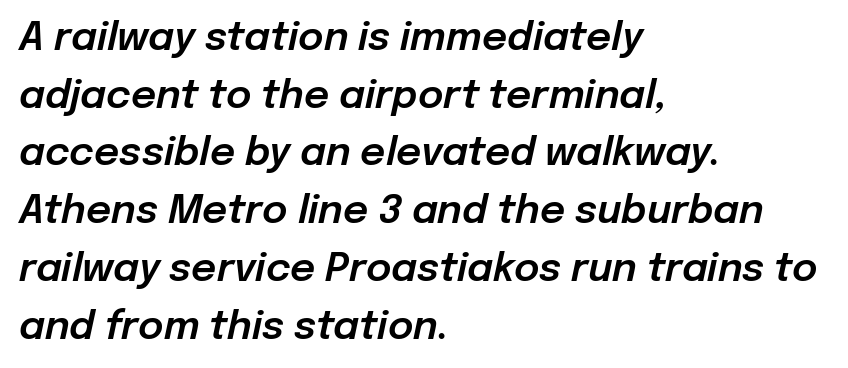
The image shows 39 px text type, italic (leaning right); set left-aligned, normal line spacing (1.48x), normal letter spacing, not underlined; low stroke contrast and a medium x-height.
